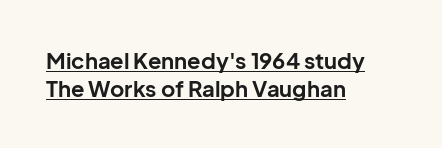
The image shows 22 px bold type, upright; set left-aligned, normal line spacing (1.27x), normal letter spacing, underlined.
